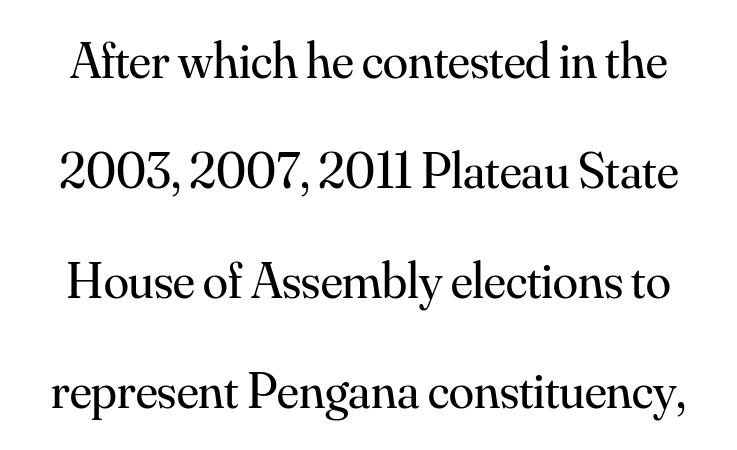
A typesetter would call this zero additional tracking. Check the space under the baseline: it is left empty. The designer went with a serif here, giving each stem small feet. Tall strokes in this sample are plumb rather than angled. You could not count columns in this text — the font is proportionally spaced.
